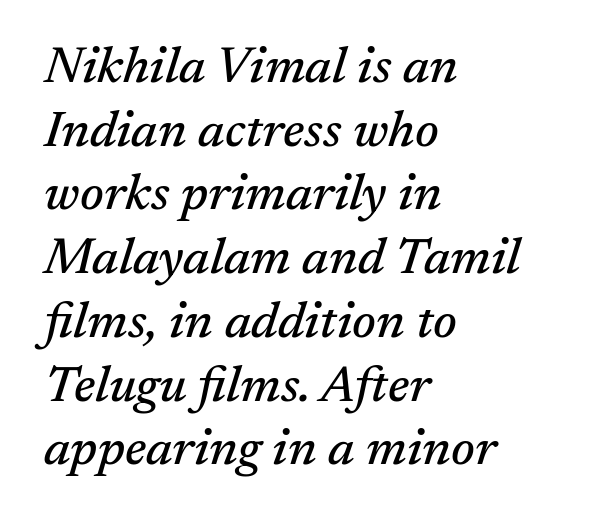
The glyphs are unaccompanied by any horizontal stroke below them. This sample uses an oblique cut, with every glyph tilted off the vertical. The space between consecutive lines is moderate. Here the designer chose a conventional face with non-uniform glyph widths.
